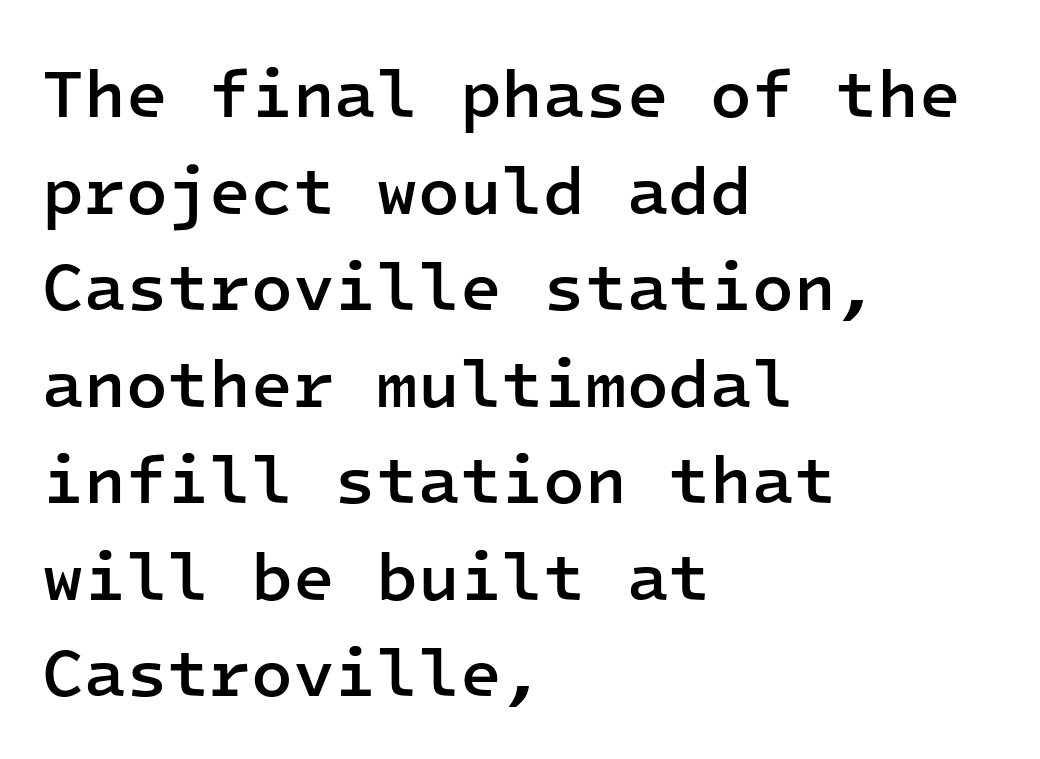
{"serif": "no", "italic": "no", "bold": "semi", "weight": "semibold", "width": "normal", "stroke_contrast": "low", "x_height": "medium", "monospaced": "yes", "underline": "no", "align": "left", "line_spacing": "normal", "line_spacing_ratio": 1.42, "letter_spacing": "normal", "letter_spacing_em": 0.0, "glyph_px": 68}
